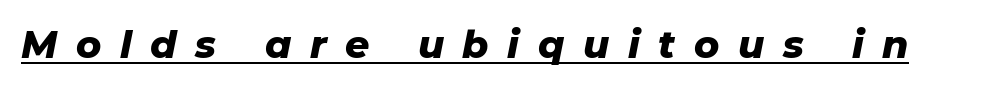
The image shows 38 px heavy type, italic (leaning right); set unusually wide letter spacing (+0.49 em), underlined; low stroke contrast and a medium x-height.
